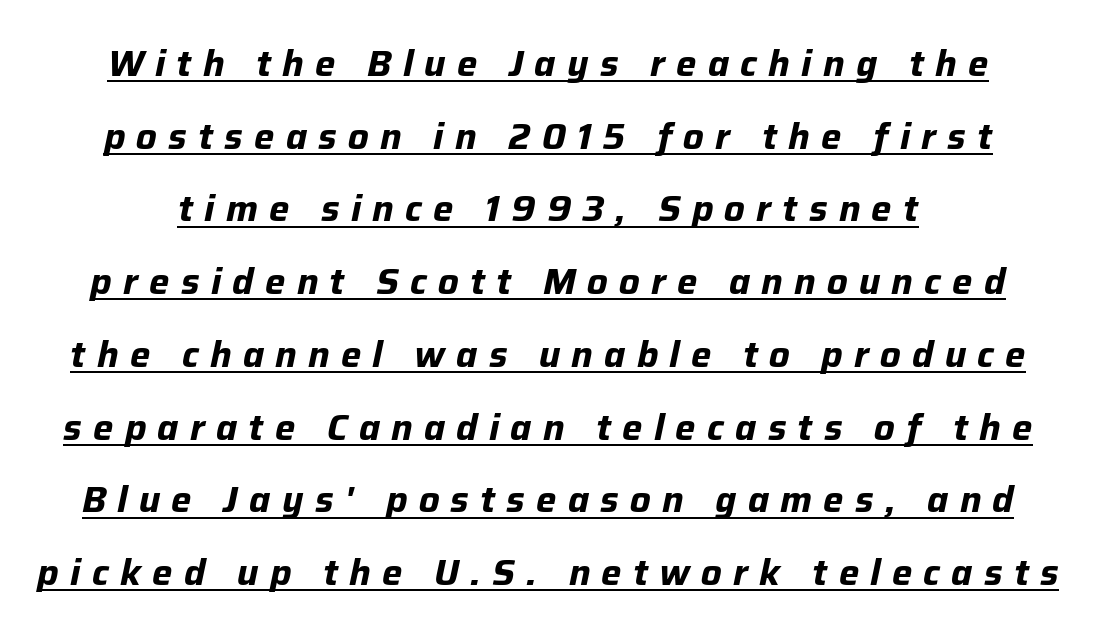
These lines stand farther apart than default settings would place them. Do the characters align in a grid? No, the font is proportional. The passage shown is underscored from start to finish. Bold? Absolutely — the strokes are thick and heavy. Designer's note — italics engaged.
